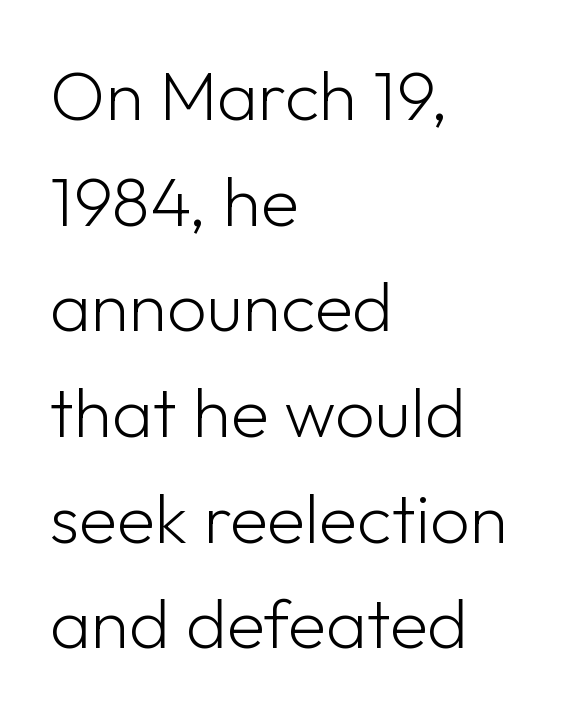
The leading is moderate, giving the passage an even texture. Varying glyph widths throughout — classic text-font behaviour. Decoration check: the copy has no underline. When letters stand straight like this, we call the style roman or upright. Weight: in the light-to-regular range. The letters sit at their default tracking, neither squeezed nor spread.
